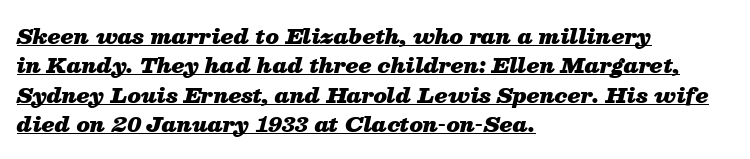
The gaps between neighbouring characters are ordinary and unremarkable. Horizontally, the lines are justified to the leading edge only. Heft: maximum for text — a bold. How would I describe the line gaps? Plain and ordinary.
